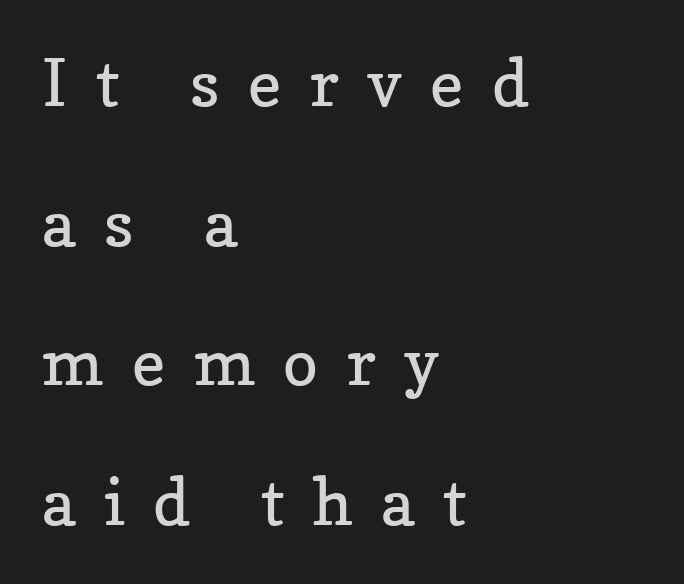
Q: Is the text bold? A: No.
Q: Is the text italic (slanted)? A: No, it is upright.
Q: Is the typeface a serif or a sans-serif typeface? A: Serif.
Q: Is the text underlined? A: No.
Q: How is the paragraph aligned? A: Left-aligned.
Q: Is the spacing between letters normal or unusually wide? A: Unusually wide.
Q: Is the spacing between lines tight, normal or loose? A: Loose.
Q: Width (condensed, normal, or wide)? A: Normal.
Q: Stroke contrast? A: Low.
Q: x-height? A: Medium.
Q: Monospaced? A: No.
